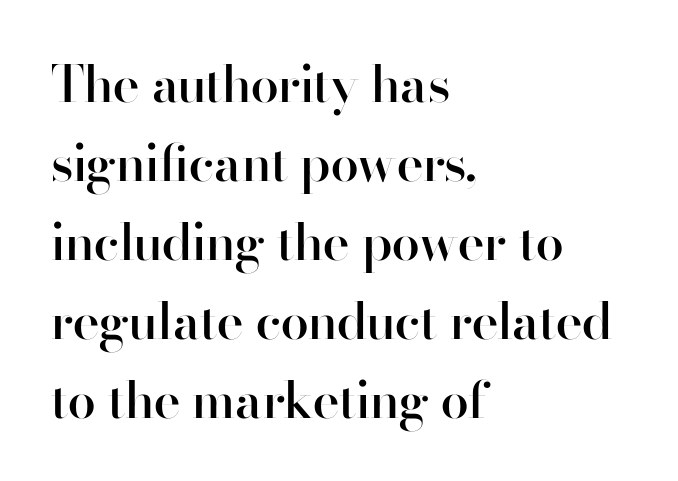
{"serif": "no", "italic": "no", "bold": "semi", "weight": "semibold", "width": "normal", "stroke_contrast": "high", "x_height": "small", "monospaced": "no", "underline": "no", "align": "left", "line_spacing": "normal", "line_spacing_ratio": 1.55, "letter_spacing": "normal", "letter_spacing_em": 0.0, "glyph_px": 51}
